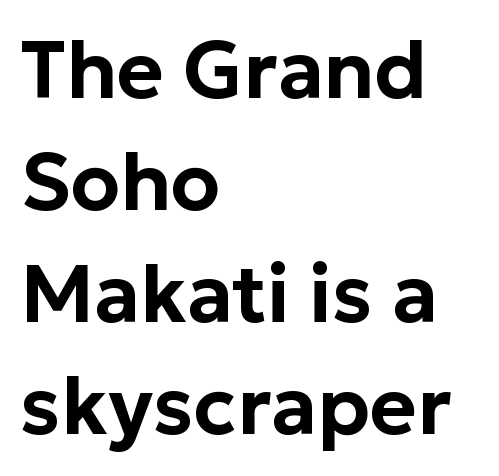
Rows of type keep a routine distance in the vertical direction. The specimen reads as upright at a glance. No extra tracking has been applied to these lines. Stroke terminals: plain, sans-serif.
